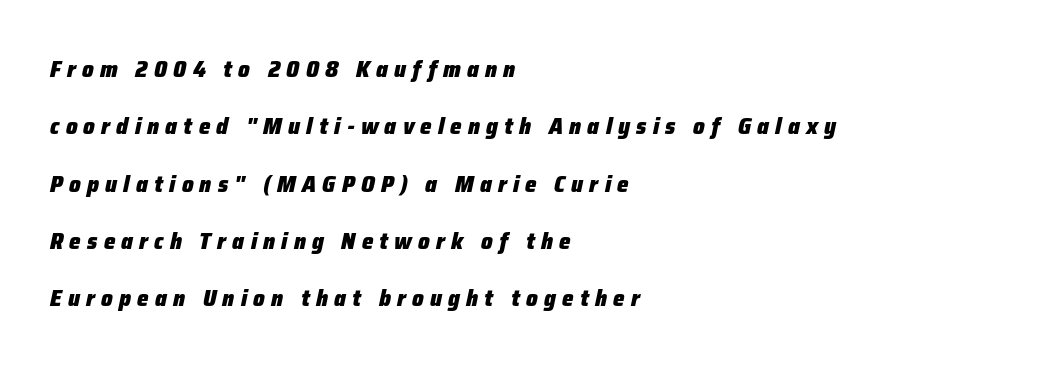
The rendering applies a slant to the glyphs. A typesetter would call this heavily tracked-out type. Reading down the column, the eye jumps a long way to each next line. Summary of weight: heavy, a full bold.
